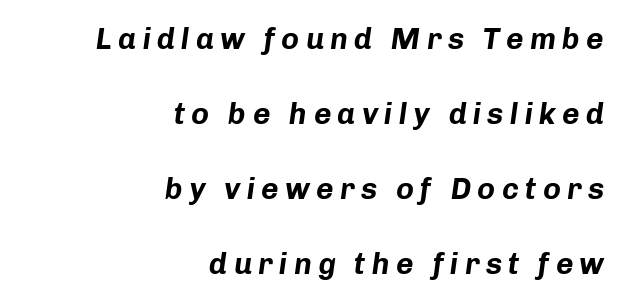
Q: Is the text bold? A: Yes.
Q: Is the text italic (slanted)? A: Yes, it leans right by about 8 degrees.
Q: Is the text underlined? A: No.
Q: How is the paragraph aligned? A: Right-aligned.
Q: Is the spacing between letters normal or unusually wide? A: Unusually wide.
Q: Is the spacing between lines tight, normal or loose? A: Loose.
Q: Width (condensed, normal, or wide)? A: Normal.
Q: Stroke contrast? A: Low.
Q: x-height? A: Medium.
Q: Monospaced? A: No.
